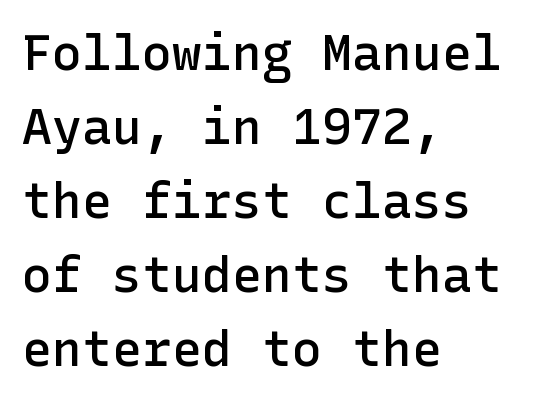
{"serif": "no", "italic": "no", "bold": "semi", "weight": "semibold", "width": "normal", "stroke_contrast": "low", "x_height": "medium", "underline": "no", "align": "left", "line_spacing": "normal", "line_spacing_ratio": 1.48, "letter_spacing": "normal", "letter_spacing_em": 0.0, "glyph_px": 50}
